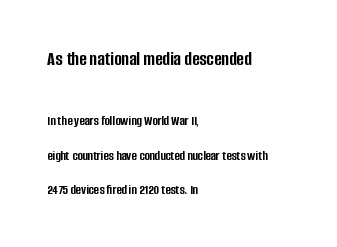
The image shows 20 px bold type, upright; set left-aligned, loose line spacing (2.46x), normal letter spacing, not underlined; the first (top) block is 1.43x larger.
